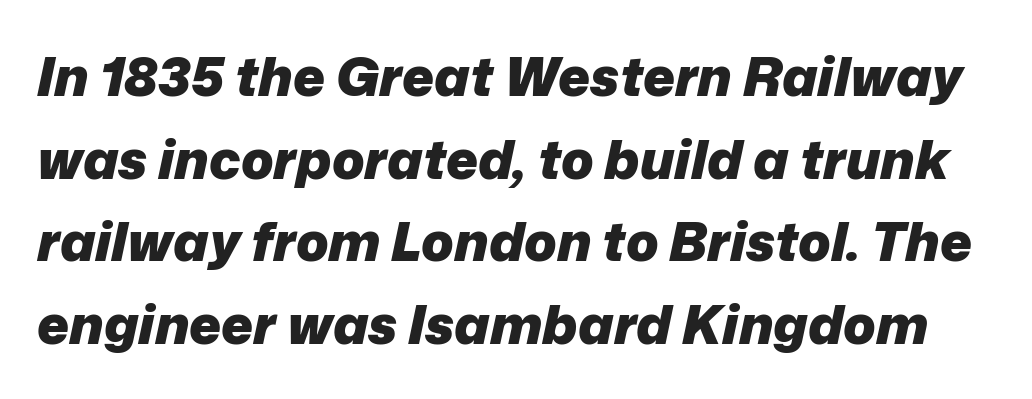
{"italic": "yes", "lean": "right", "slant_degrees": 12, "bold": "yes", "weight": "heavy", "width": "normal", "stroke_contrast": "low", "x_height": "medium", "monospaced": "no", "underline": "no", "line_spacing": "normal", "line_spacing_ratio": 1.53, "letter_spacing": "normal", "letter_spacing_em": 0.0, "glyph_px": 54}
